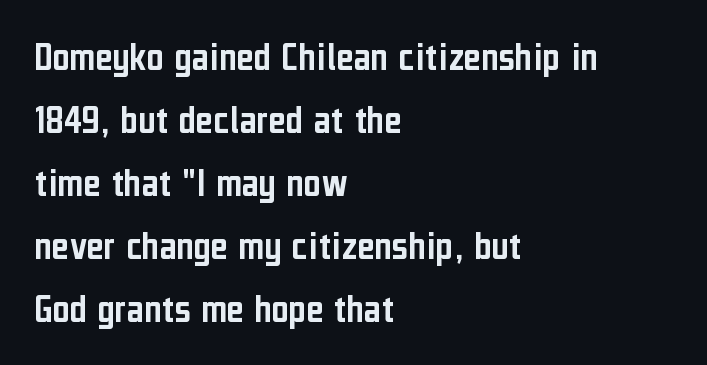
Q: Is the text italic (slanted)? A: No, it is upright.
Q: Is the typeface a serif or a sans-serif typeface? A: Sans-serif.
Q: Is the text underlined? A: No.
Q: How is the paragraph aligned? A: Left-aligned.
Q: Is the spacing between letters normal or unusually wide? A: Normal.
Q: Is the spacing between lines tight, normal or loose? A: Normal.
Q: Width (condensed, normal, or wide)? A: Condensed.
Q: Stroke contrast? A: Low.
Q: x-height? A: Medium.
Q: Monospaced? A: No.
